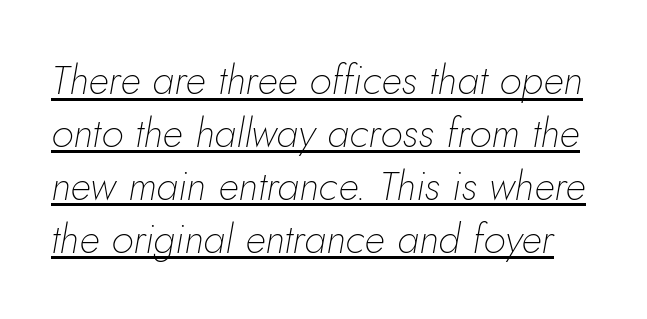
Q: Is the text bold? A: No.
Q: Is the text italic (slanted)? A: Yes, it leans right by about 10 degrees.
Q: Is the text underlined? A: Yes.
Q: Is the spacing between letters normal or unusually wide? A: Normal.
Q: Is the spacing between lines tight, normal or loose? A: Normal.
Q: Width (condensed, normal, or wide)? A: Normal.
Q: Stroke contrast? A: Low.
Q: x-height? A: Small.
Q: Monospaced? A: No.
